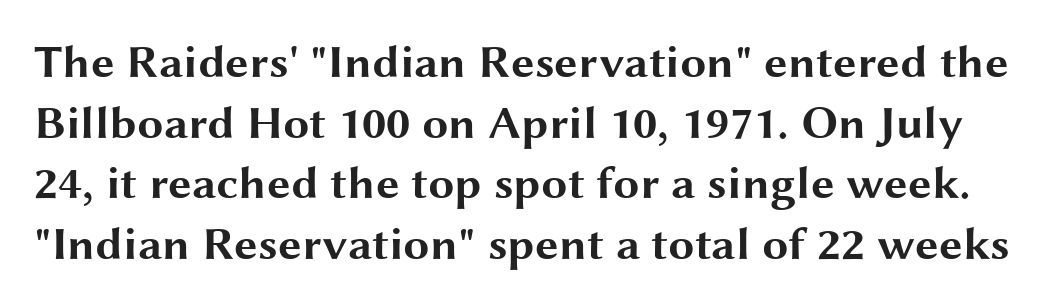
Q: Is the text bold? A: Yes.
Q: Is the text italic (slanted)? A: No, it is upright.
Q: Is the typeface a serif or a sans-serif typeface? A: Sans-serif.
Q: Is the text underlined? A: No.
Q: Is the spacing between letters normal or unusually wide? A: Normal.
Q: Is the spacing between lines tight, normal or loose? A: Normal.
Q: Width (condensed, normal, or wide)? A: Wide.
Q: Stroke contrast? A: Medium.
Q: x-height? A: Medium.
Q: Monospaced? A: No.
